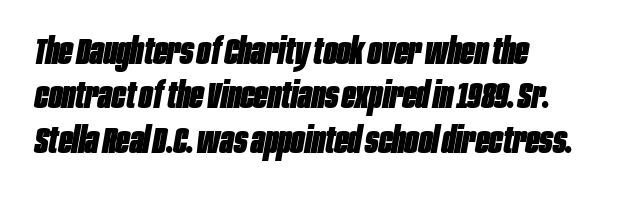
{"italic": "yes", "lean": "right", "slant_degrees": 10, "bold": "yes", "weight": "heavy", "width": "condensed", "stroke_contrast": "low", "x_height": "large", "monospaced": "no", "underline": "no", "align": "left", "line_spacing_ratio": 1.23, "letter_spacing": "normal", "letter_spacing_em": 0.0, "glyph_px": 36}
